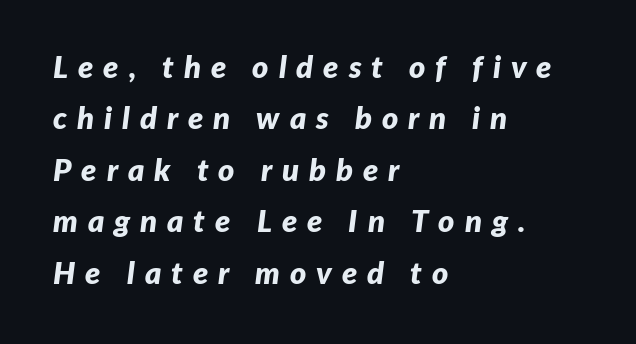
The image shows 31 px bold type, italic (leaning right); set left-aligned, normal line spacing (1.66x), unusually wide letter spacing (+0.32 em), not underlined; low stroke contrast and a medium x-height.
